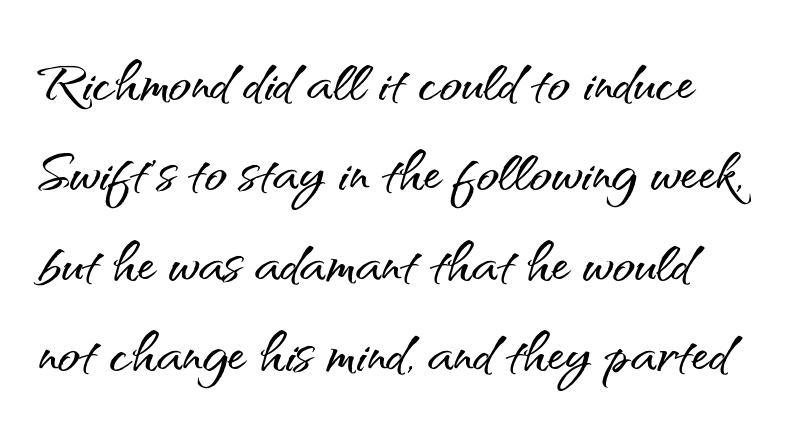
Q: Is the text italic (slanted)? A: Yes.
Q: Is the typeface a serif or a sans-serif typeface? A: Sans-serif.
Q: Is the text underlined? A: No.
Q: Is the spacing between letters normal or unusually wide? A: Normal.
Q: Width (condensed, normal, or wide)? A: Normal.
Q: Stroke contrast? A: Medium.
Q: x-height? A: Small.
Q: Monospaced? A: No.
